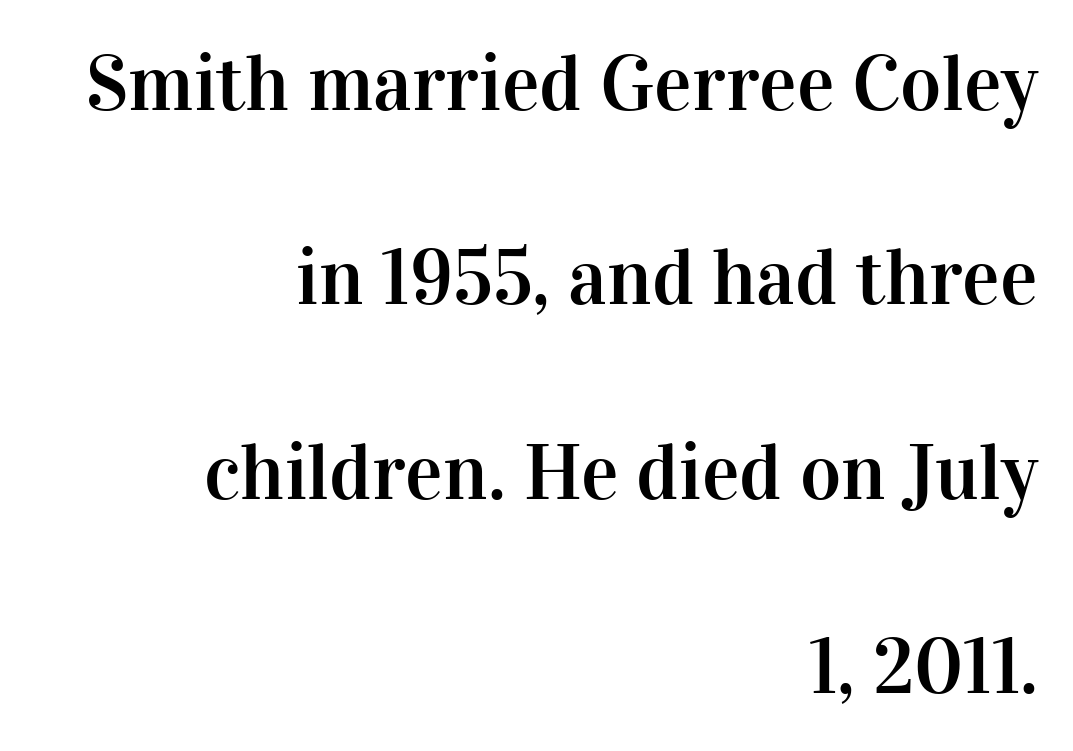
{"serif": "yes", "italic": "no", "width": "normal", "stroke_contrast": "high", "x_height": "medium", "monospaced": "no", "underline": "no", "align": "right", "line_spacing": "loose", "line_spacing_ratio": 2.46, "letter_spacing": "normal", "letter_spacing_em": 0.0, "glyph_px": 79}
